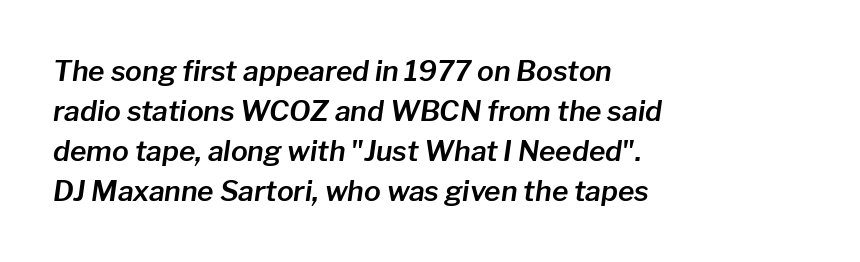
Rule under the text: the space is simply empty. The letters advance in unequal steps, a hallmark of proportional type. The face used here has a pronounced slope to its letters. Interline gaps are of average width in this sample.
